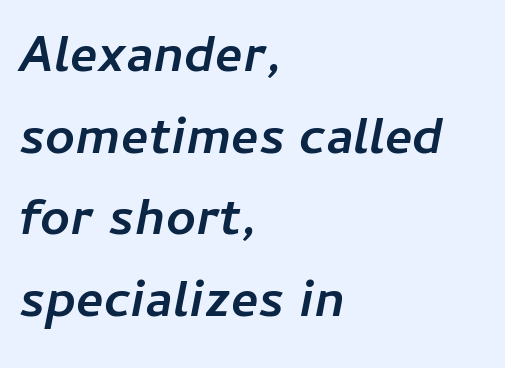
The image shows 52 px semibold type, italic (leaning right); set left-aligned, normal line spacing (1.57x), normal letter spacing, not underlined; low stroke contrast and a medium x-height.
